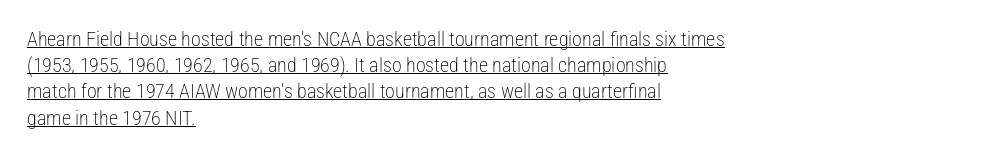
Q: Is the text bold? A: No.
Q: Is the text italic (slanted)? A: No, it is upright.
Q: Is the text underlined? A: Yes.
Q: How is the paragraph aligned? A: Left-aligned.
Q: Is the spacing between letters normal or unusually wide? A: Normal.
Q: Is the spacing between lines tight, normal or loose? A: Normal.
